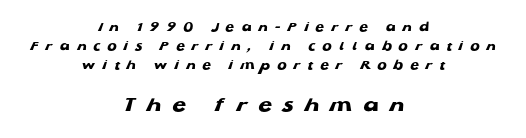
Is the block centered? Yes — each line is placed symmetrically about the middle. Descender tails drop into unmarked territory. These lines carry a lot of weight — the face is fully bold. Top chunk: small. Bottom chunk: large.
